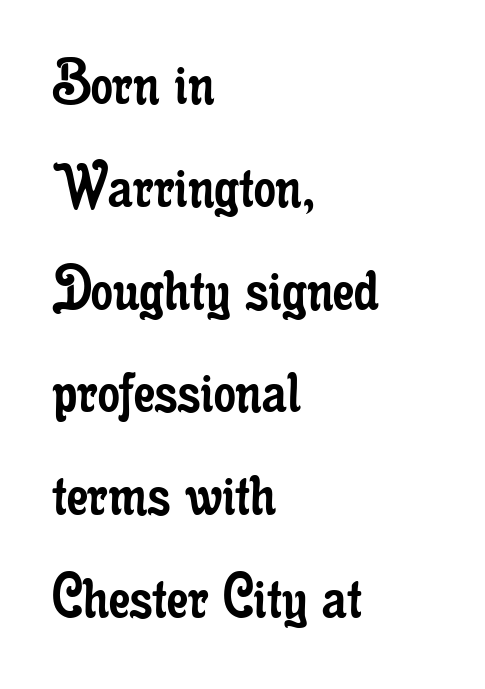
Leading matches the norm, producing a regular column. Check where the strokes stop: tiny serifs finish them off. In terms of posture, this sample is upright. Nobody drew a line under any word here. Left-aligned paragraph, ragged on the right. The cut favours lightness, reaching ordinary text weight at its darkest.
